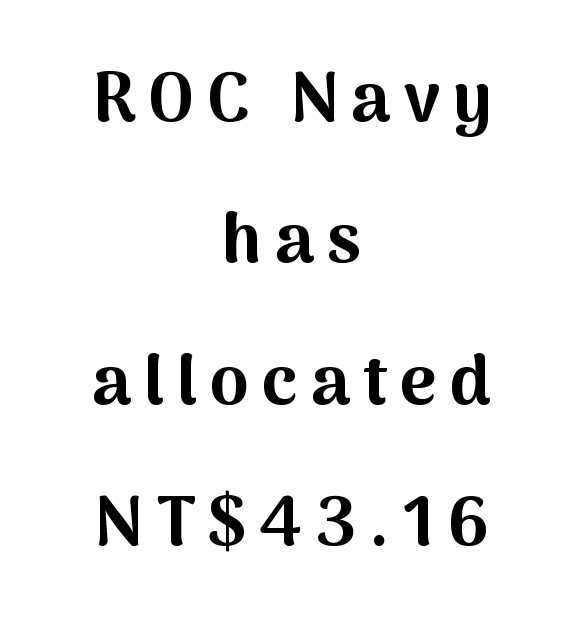
Q: Is the text bold? A: Yes.
Q: Is the text italic (slanted)? A: No, it is upright.
Q: Is the typeface a serif or a sans-serif typeface? A: Sans-serif.
Q: Is the text underlined? A: No.
Q: How is the paragraph aligned? A: Centered.
Q: Is the spacing between lines tight, normal or loose? A: Loose.
Q: Width (condensed, normal, or wide)? A: Normal.
Q: Stroke contrast? A: Medium.
Q: x-height? A: Medium.
Q: Monospaced? A: No.
